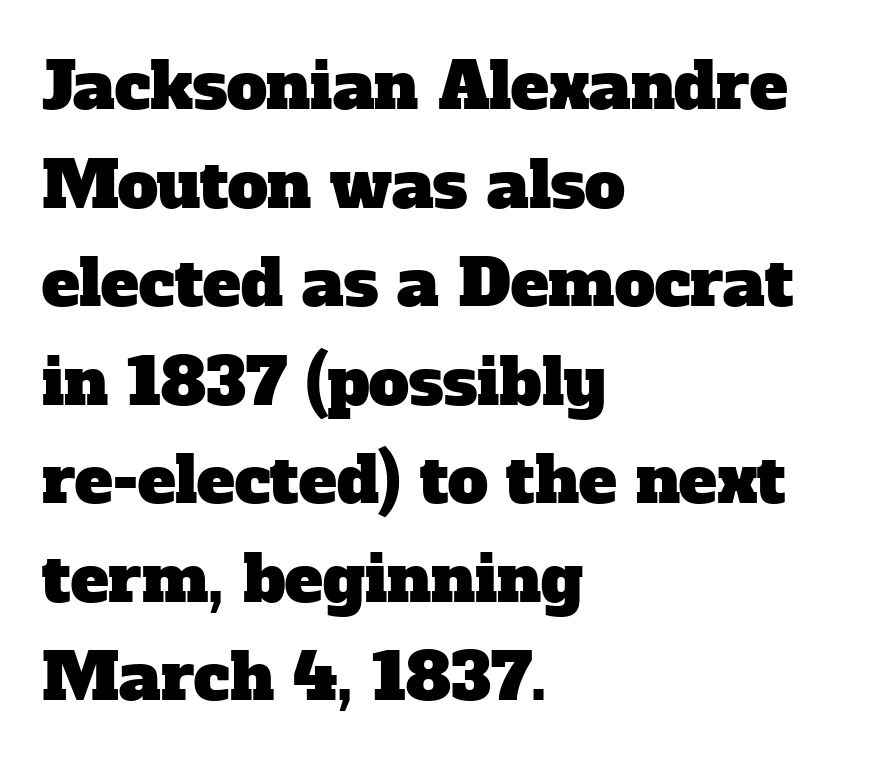
The image shows 64 px serif type; set left-aligned, normal line spacing (1.54x), normal letter spacing, not underlined; low stroke contrast and a medium x-height.
